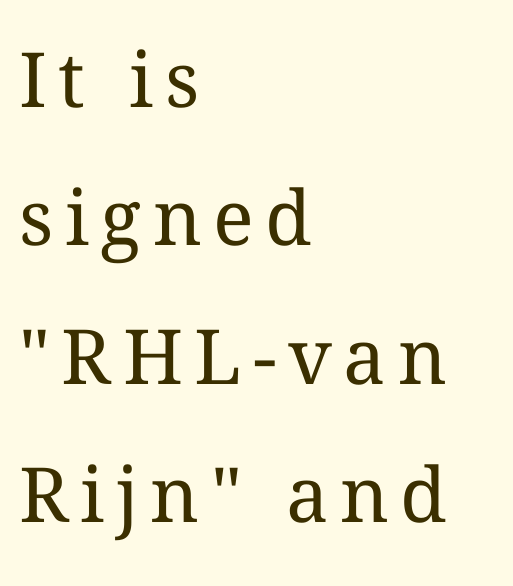
{"italic": "no", "bold": "no", "weight": "regular", "width": "normal", "stroke_contrast": "medium", "x_height": "medium", "monospaced": "no", "underline": "no", "align": "left", "line_spacing_ratio": 1.82, "glyph_px": 76}
